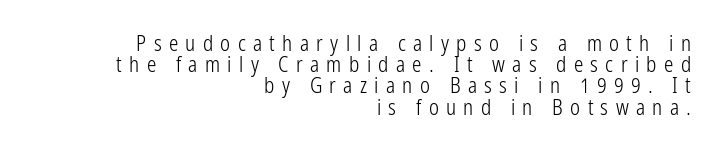
Q: Is the text bold? A: No.
Q: Is the text italic (slanted)? A: No, it is upright.
Q: Is the text underlined? A: No.
Q: How is the paragraph aligned? A: Right-aligned.
Q: Is the spacing between letters normal or unusually wide? A: Unusually wide.
Q: Is the spacing between lines tight, normal or loose? A: Tight.
